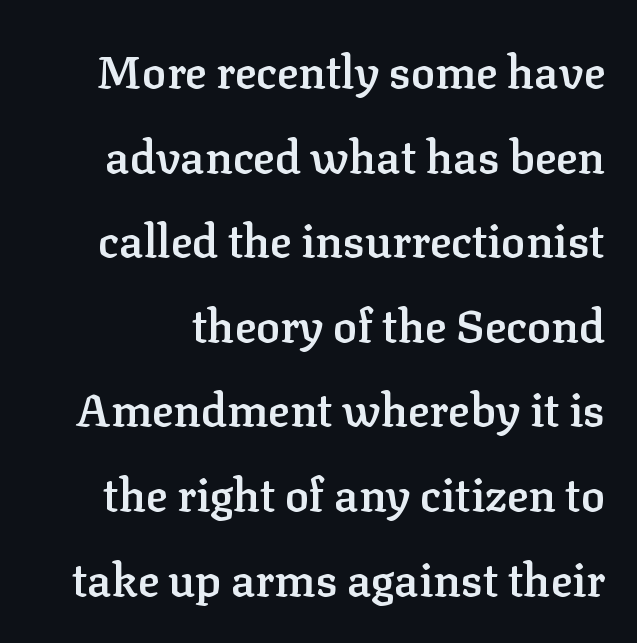
Q: Is the text bold? A: Semi-bold.
Q: Is the text italic (slanted)? A: No, it is upright.
Q: Is the typeface a serif or a sans-serif typeface? A: Serif.
Q: Is the text underlined? A: No.
Q: Is the spacing between letters normal or unusually wide? A: Normal.
Q: Width (condensed, normal, or wide)? A: Normal.
Q: Stroke contrast? A: Low.
Q: x-height? A: Medium.
Q: Monospaced? A: No.
